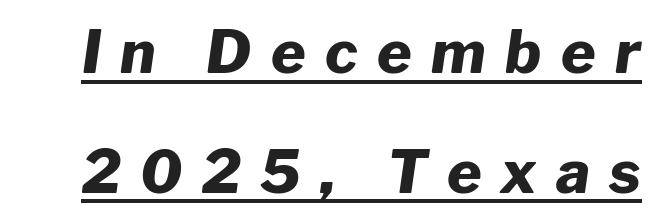
Q: Is the text bold? A: Yes.
Q: Is the text italic (slanted)? A: Yes, it leans right by about 8 degrees.
Q: Is the text underlined? A: Yes.
Q: Is the spacing between letters normal or unusually wide? A: Unusually wide.
Q: Is the spacing between lines tight, normal or loose? A: Loose.
Q: Width (condensed, normal, or wide)? A: Normal.
Q: Stroke contrast? A: Low.
Q: x-height? A: Medium.
Q: Monospaced? A: No.
